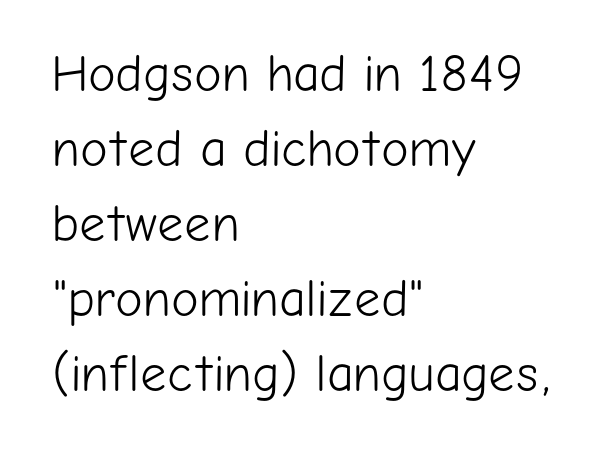
{"serif": "no", "italic": "no", "bold": "no", "weight": "light", "width": "normal", "stroke_contrast": "low", "x_height": "medium", "monospaced": "no", "underline": "no", "align": "left", "line_spacing": "normal", "line_spacing_ratio": 1.44, "letter_spacing": "normal", "letter_spacing_em": 0.0, "glyph_px": 52}
